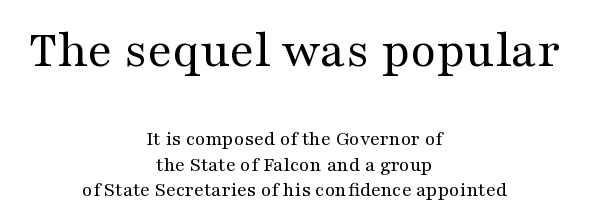
The image shows 53 px regular-weight, wide serif type, upright; set centered, line spacing 1.22x, normal letter spacing, not underlined; the first (top) block is 2.52x larger; medium stroke contrast and a medium x-height.
